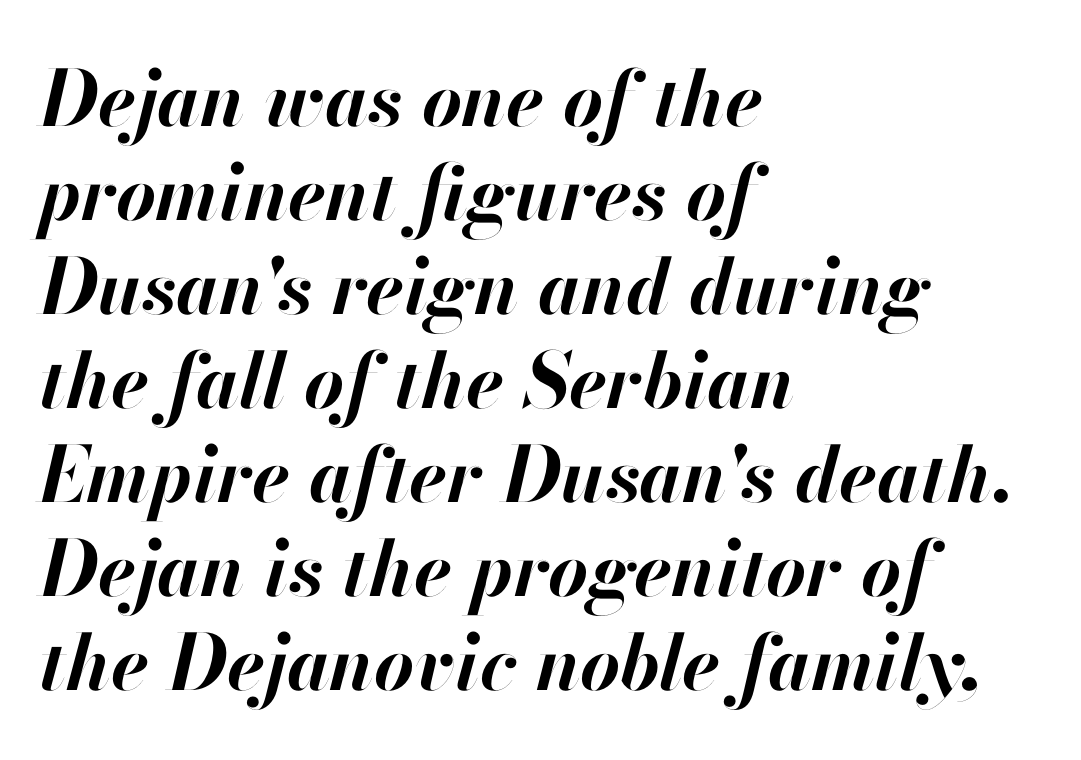
Q: Is the text bold? A: Yes.
Q: Is the text italic (slanted)? A: Yes, it leans right by about 13 degrees.
Q: Is the text underlined? A: No.
Q: How is the paragraph aligned? A: Left-aligned.
Q: Is the spacing between letters normal or unusually wide? A: Normal.
Q: Width (condensed, normal, or wide)? A: Normal.
Q: Stroke contrast? A: High.
Q: x-height? A: Small.
Q: Monospaced? A: No.
